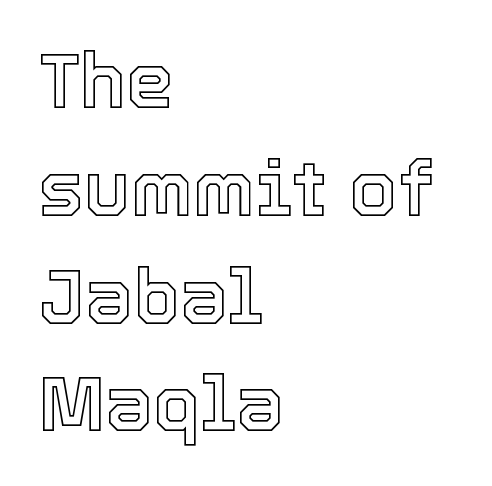
Q: Is the text italic (slanted)? A: No, it is upright.
Q: Is the text underlined? A: No.
Q: How is the paragraph aligned? A: Left-aligned.
Q: Is the spacing between letters normal or unusually wide? A: Normal.
Q: Is the spacing between lines tight, normal or loose? A: Normal.
Q: Width (condensed, normal, or wide)? A: Normal.
Q: x-height? A: Medium.
Q: Monospaced? A: No.
